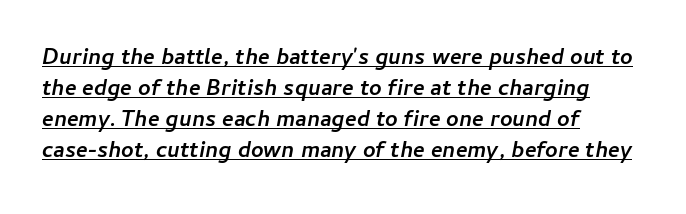
The image shows 22 px bold type, italic (leaning right); set left-aligned, normal line spacing (1.41x), normal letter spacing, underlined.
